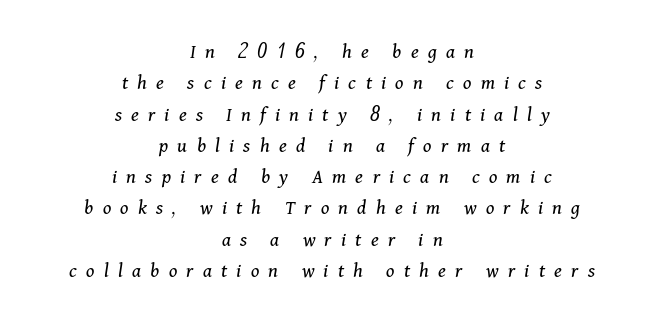
{"italic": "yes", "lean": "right", "slant_degrees": 11, "bold": "no", "underline": "no", "align": "center", "line_spacing": "normal", "line_spacing_ratio": 1.49, "letter_spacing": "wide", "letter_spacing_em": 0.44, "glyph_px": 21}
